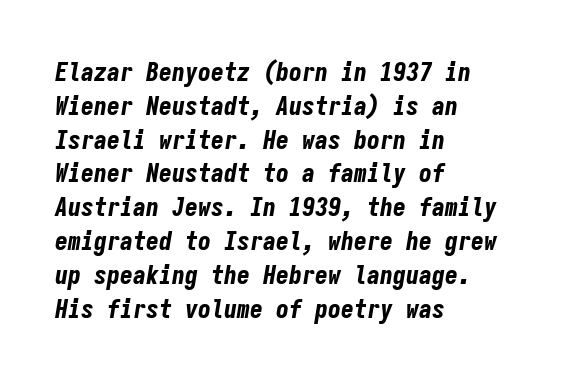
The letters are slanted; this is an italic face. Rule under the text: the space is simply empty. Pretty heavy lettering here — definitely bold. Vertical spacing — default. Letter spacing: default. All the whitespace from short lines collects on the right.
